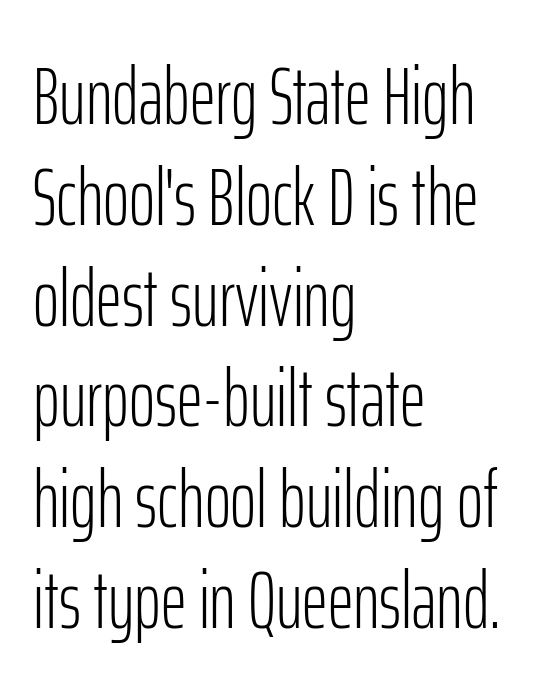
The image shows 80 px light, condensed sans-serif type, upright; set left-aligned, normal line spacing (1.26x), normal letter spacing, not underlined; low stroke contrast and a medium x-height.
